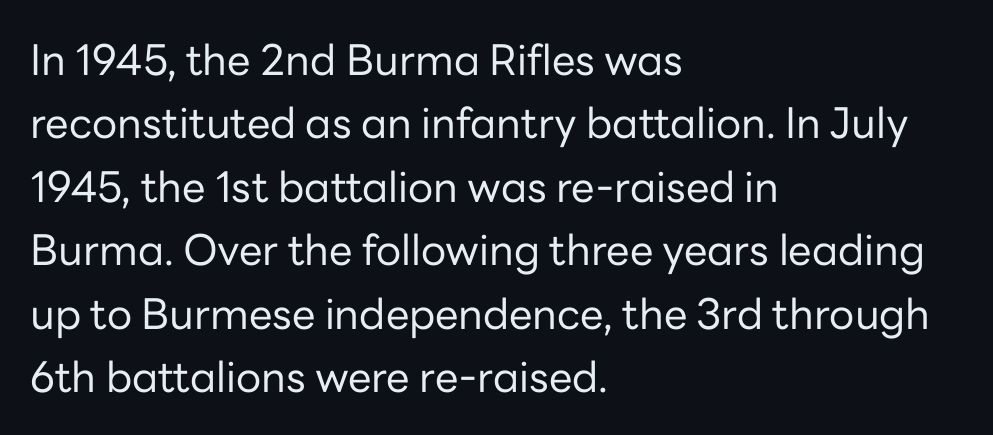
{"serif": "no", "italic": "no", "bold": "no", "weight": "regular", "width": "normal", "stroke_contrast": "low", "x_height": "medium", "monospaced": "no", "underline": "no", "align": "left", "line_spacing": "normal", "line_spacing_ratio": 1.51, "letter_spacing": "normal", "letter_spacing_em": 0.0, "glyph_px": 42}
